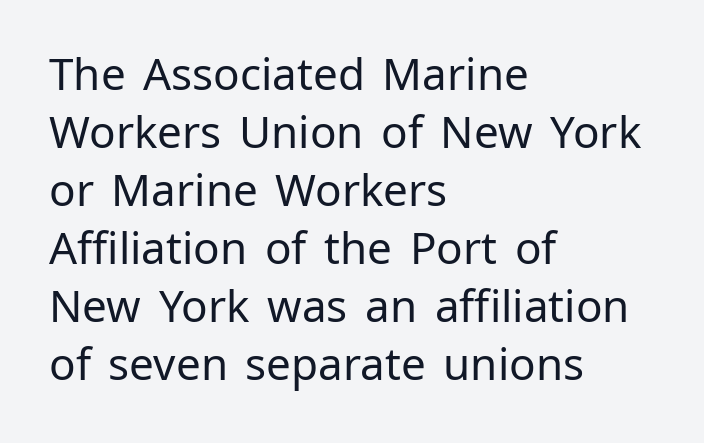
The image shows 44 px regular-weight sans-serif type, upright; set left-aligned, normal line spacing (1.32x), normal letter spacing, not underlined; low stroke contrast and a medium x-height.
